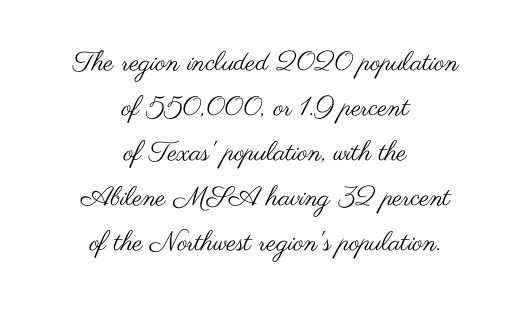
Q: Is the text bold? A: No.
Q: Is the text italic (slanted)? A: Yes.
Q: Is the text underlined? A: No.
Q: How is the paragraph aligned? A: Centered.
Q: Is the spacing between letters normal or unusually wide? A: Normal.
Q: Is the spacing between lines tight, normal or loose? A: Normal.
